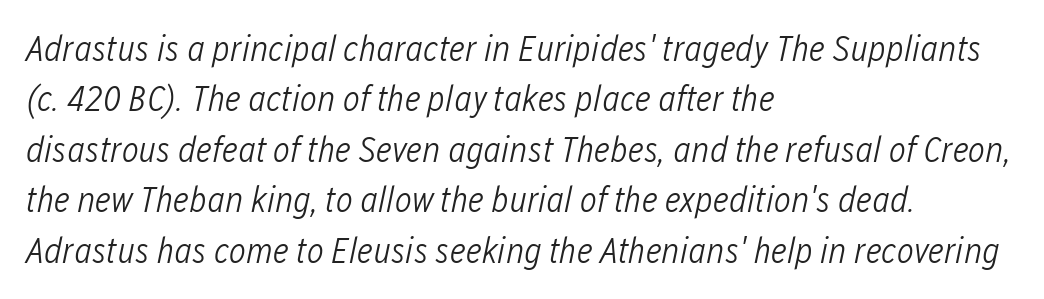
{"italic": "yes", "lean": "right", "slant_degrees": 12, "bold": "no", "weight": "light", "width": "condensed", "stroke_contrast": "low", "x_height": "medium", "monospaced": "no", "underline": "no", "align": "left", "line_spacing": "normal", "line_spacing_ratio": 1.4, "letter_spacing": "normal", "letter_spacing_em": 0.0, "glyph_px": 36}
